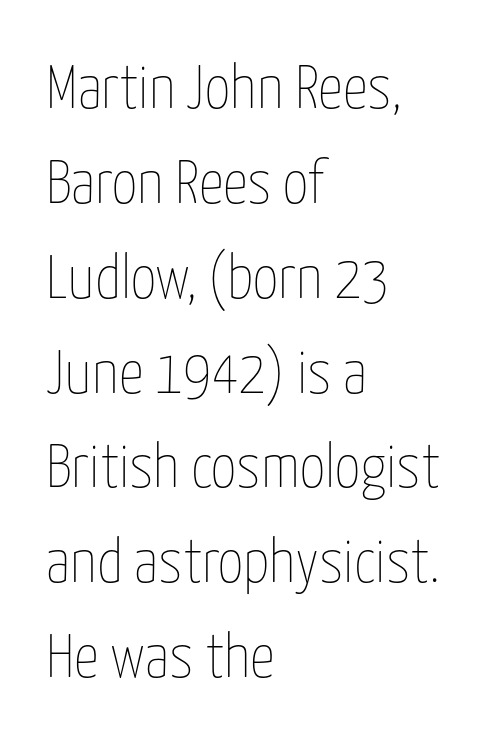
Q: Is the text bold? A: No.
Q: Is the text italic (slanted)? A: No, it is upright.
Q: Is the text underlined? A: No.
Q: How is the paragraph aligned? A: Left-aligned.
Q: Is the spacing between letters normal or unusually wide? A: Normal.
Q: Is the spacing between lines tight, normal or loose? A: Normal.
Q: Width (condensed, normal, or wide)? A: Condensed.
Q: Stroke contrast? A: Low.
Q: x-height? A: Medium.
Q: Monospaced? A: No.
